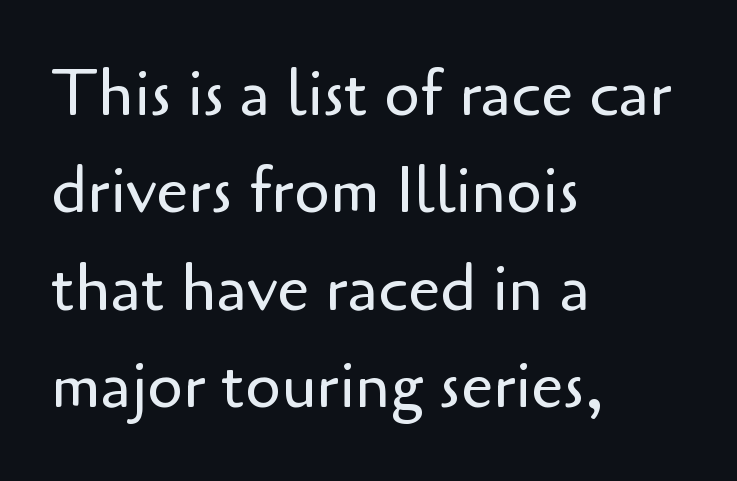
The image shows 64 px regular-weight sans-serif type, upright; set left-aligned, normal line spacing (1.52x), normal letter spacing, not underlined; low stroke contrast and a small x-height.
